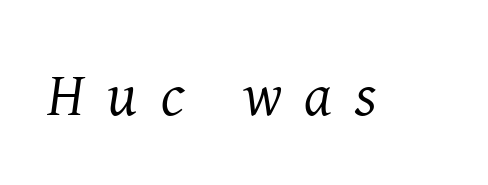
The image shows 61 px regular-weight serif type, italic (leaning right); set unusually wide letter spacing (+0.38 em), not underlined; medium stroke contrast and a medium x-height.
